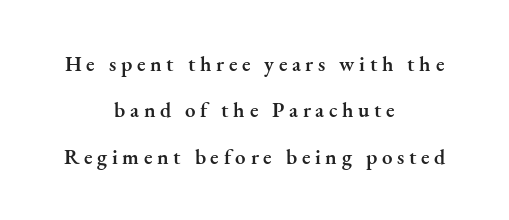
The image shows 21 px text type, upright; set centered, loose line spacing (2.21x), unusually wide letter spacing (+0.22 em), not underlined.
